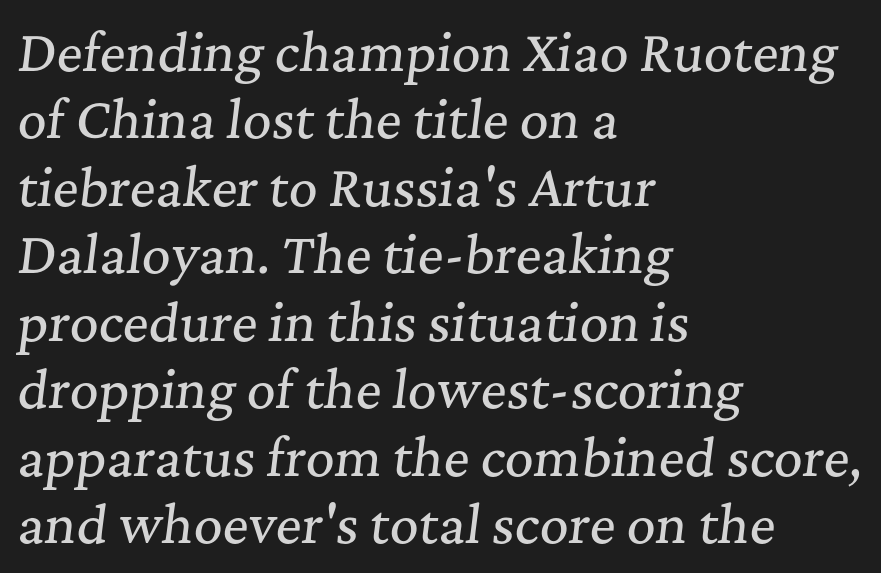
The image shows 50 px serif type, italic (leaning right); set left-aligned, normal line spacing (1.35x), normal letter spacing, not underlined; medium stroke contrast and a medium x-height.
